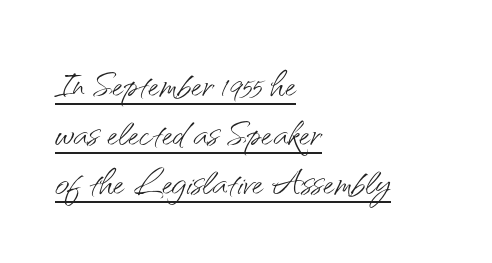
The image shows 49 px light sans-serif type; set left-aligned, tight line spacing (1.0x), normal letter spacing, underlined; medium stroke contrast and a small x-height.
